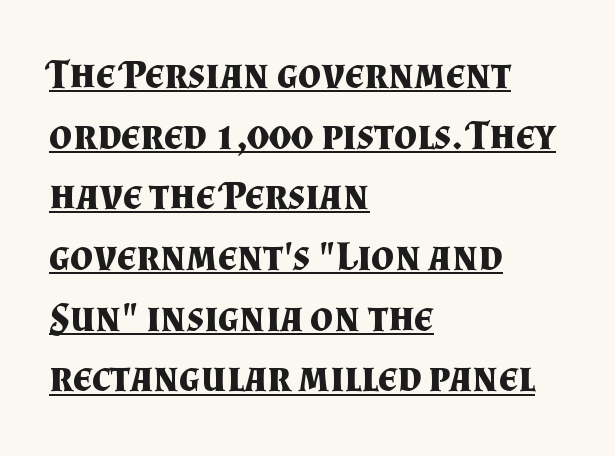
If you drew a line through each stem, it would be perfectly vertical. The rows are spaced the way most documents space them. Characters follow at the spacing the type designer built in. This rendering features underlined lettering. Typographic density is high because the face is bold. Serifs: yes, visible at the terminals of the letterforms.
